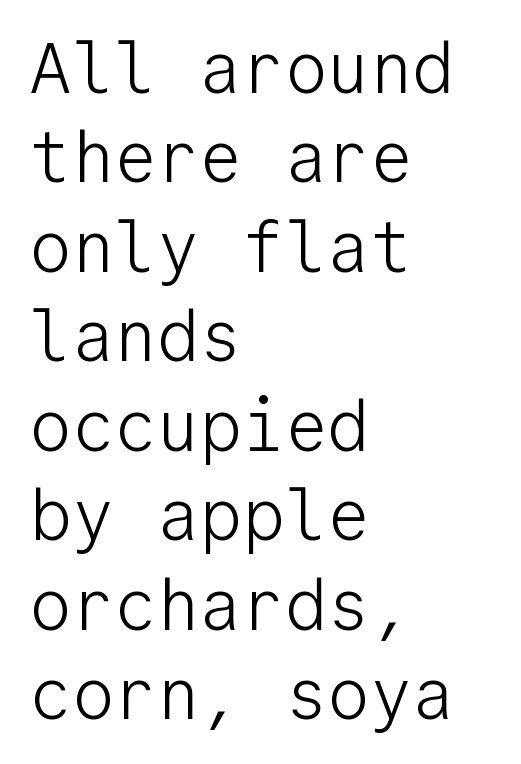
Q: Is the text bold? A: No.
Q: Is the text italic (slanted)? A: No, it is upright.
Q: Is the typeface a serif or a sans-serif typeface? A: Sans-serif.
Q: Is the text underlined? A: No.
Q: How is the paragraph aligned? A: Left-aligned.
Q: Is the spacing between letters normal or unusually wide? A: Normal.
Q: Is the spacing between lines tight, normal or loose? A: Normal.
Q: Width (condensed, normal, or wide)? A: Normal.
Q: Stroke contrast? A: Low.
Q: x-height? A: Medium.
Q: Monospaced? A: Yes.
